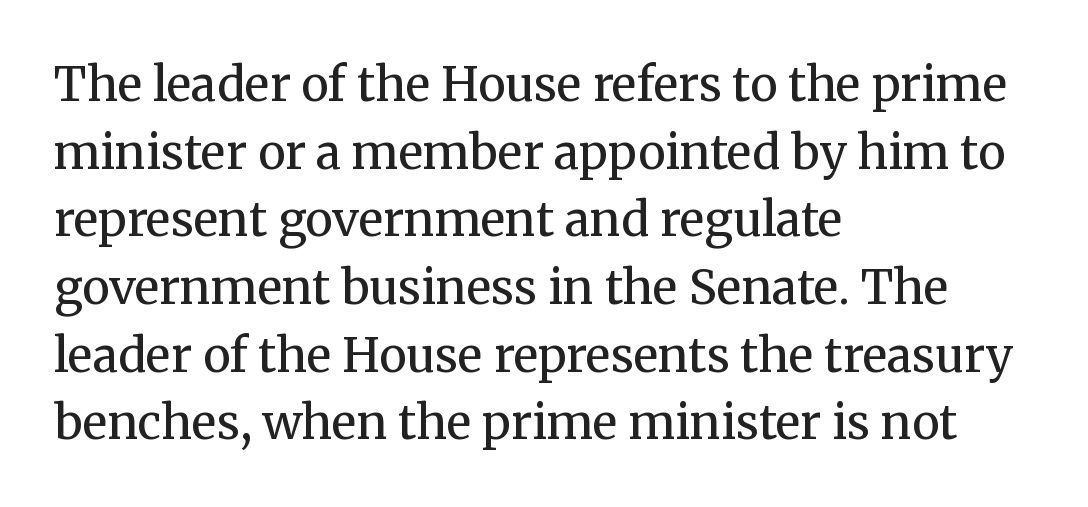
Q: Is the text bold? A: No.
Q: Is the text italic (slanted)? A: No, it is upright.
Q: Is the typeface a serif or a sans-serif typeface? A: Serif.
Q: Is the text underlined? A: No.
Q: How is the paragraph aligned? A: Left-aligned.
Q: Is the spacing between letters normal or unusually wide? A: Normal.
Q: Is the spacing between lines tight, normal or loose? A: Normal.
Q: Width (condensed, normal, or wide)? A: Normal.
Q: Stroke contrast? A: Medium.
Q: x-height? A: Medium.
Q: Monospaced? A: No.
